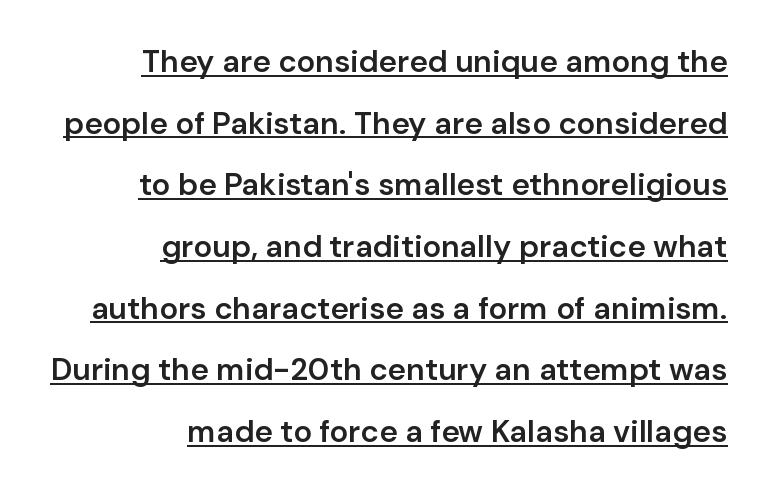
The font is running at a semibold setting, under full bold. Looks like regular typesetting: each glyph gets only the width it needs. The lettering holds an erect, upright posture throughout. Whoever set this chose breathing room over compactness in the vertical rhythm.
